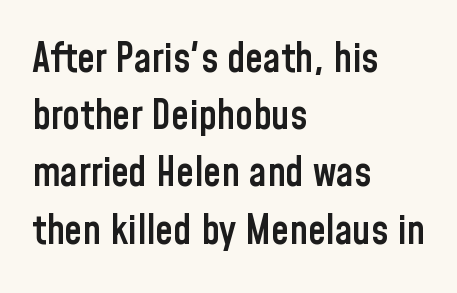
{"serif": "no", "italic": "no", "bold": "semi", "weight": "semibold", "width": "condensed", "stroke_contrast": "low", "x_height": "medium", "monospaced": "no", "underline": "no", "align": "left", "line_spacing": "normal", "line_spacing_ratio": 1.43, "letter_spacing": "normal", "letter_spacing_em": 0.0, "glyph_px": 40}
